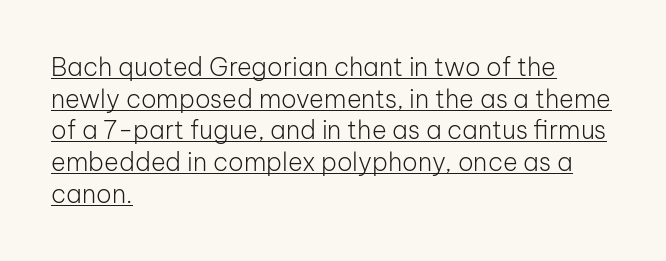
The axis of the letterforms is exactly vertical. A student would call this left alignment; a typographer would say flush left, rag right. Think standard paragraph weight, or any step lighter than that. The passage shown is underscored from start to finish. Default kerning and tracking; the words read as compact shapes.
